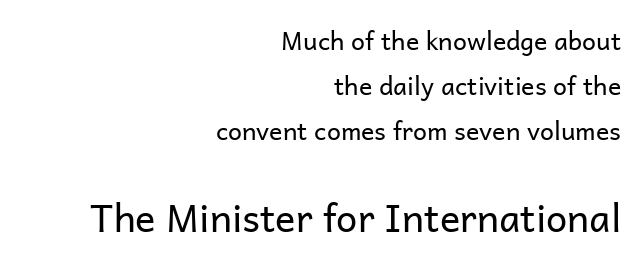
You could not count columns in this text — the font is proportionally spaced. Weight class: somewhere from thin through regular. The tracking reads as untouched default to a designer's eye. Glance below the letters and you will spot only blank space. Every character sits straight up, as roman type does. Line endings align vertically; line beginnings do not.
